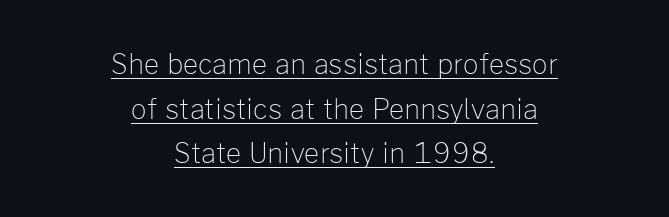
The image shows 27 px text type, upright; set centered, normal line spacing (1.65x), normal letter spacing, underlined.
